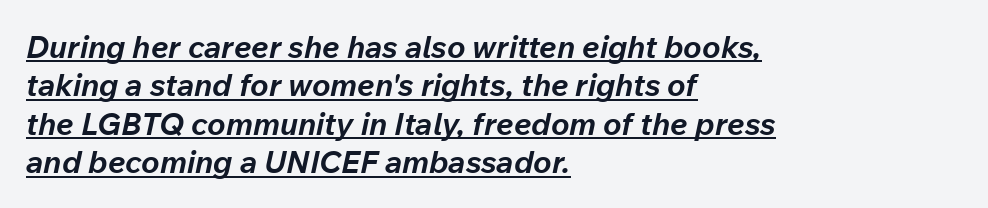
Set as a true bold cut, around the 700 mark. Characters follow at the spacing the type designer built in. Spacing verdict: proportional, widths tailored to each character. Characters are canted at an angle relative to the baseline's perpendicular. Check the space under the baseline: a stroke is drawn there.
